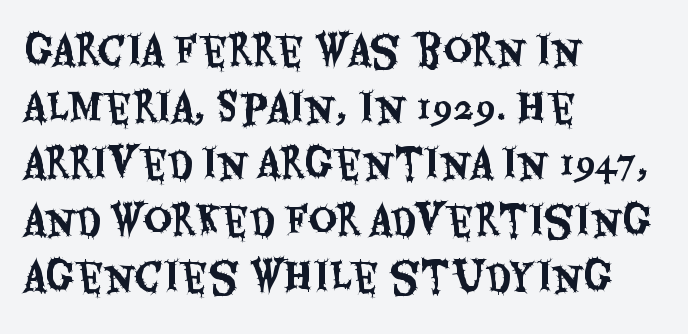
The image shows 39 px condensed sans-serif type, upright; set left-aligned, normal line spacing (1.45x), normal letter spacing, not underlined; medium stroke contrast and a large x-height.
